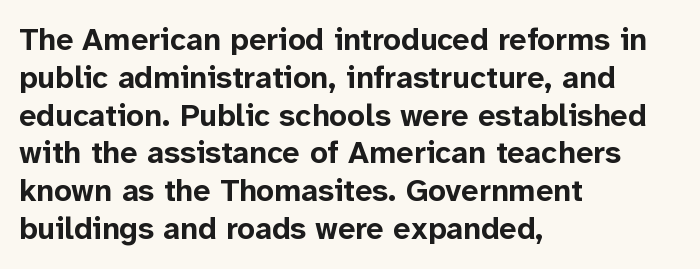
{"serif": "no", "italic": "no", "bold": "yes", "weight": "bold", "width": "normal", "stroke_contrast": "low", "x_height": "medium", "monospaced": "no", "underline": "no", "align": "left", "line_spacing_ratio": 1.22, "letter_spacing": "normal", "letter_spacing_em": 0.0, "glyph_px": 31}
